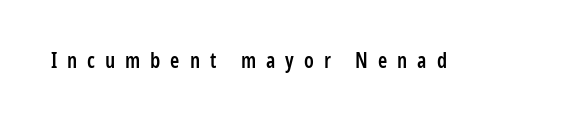
{"italic": "no", "bold": "semi", "underline": "no", "letter_spacing": "wide", "letter_spacing_em": 0.47, "glyph_px": 21}
